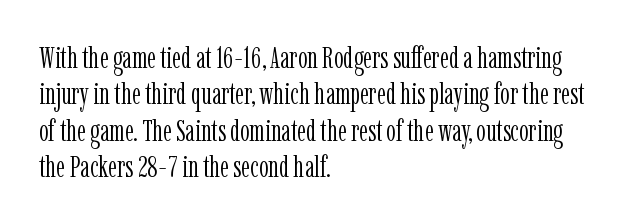
{"serif": "yes", "italic": "no", "bold": "no", "weight": "light", "width": "condensed", "stroke_contrast": "low", "x_height": "medium", "monospaced": "no", "underline": "no", "align": "left", "line_spacing_ratio": 1.21, "letter_spacing": "normal", "letter_spacing_em": 0.0, "glyph_px": 30}
